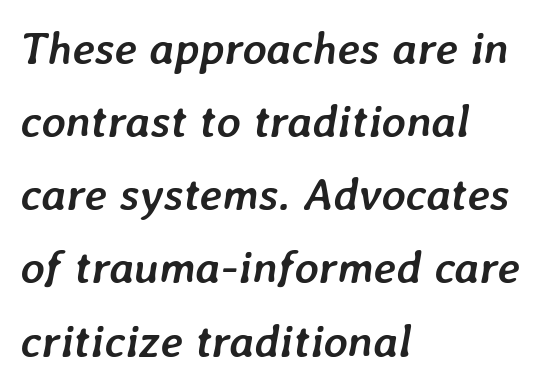
The image shows 46 px semibold type, italic (leaning right); set left-aligned, normal line spacing (1.59x), normal letter spacing, not underlined; low stroke contrast and a medium x-height.
